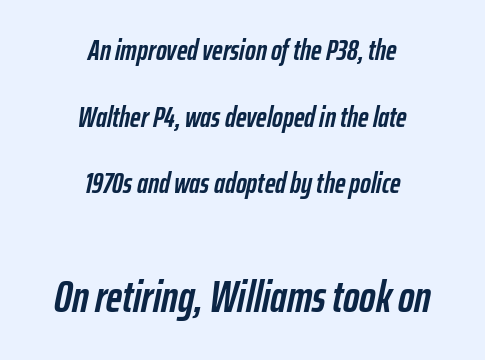
{"italic": "yes", "lean": "right", "slant_degrees": 12, "bold": "yes", "weight": "semibold", "width": "condensed", "stroke_contrast": "low", "x_height": "medium", "monospaced": "no", "underline": "no", "align": "center", "line_spacing": "loose", "line_spacing_ratio": 2.3, "letter_spacing": "normal", "letter_spacing_em": 0.0, "larger_block": "second", "size_ratio": 1.52, "glyph_px": 44}
